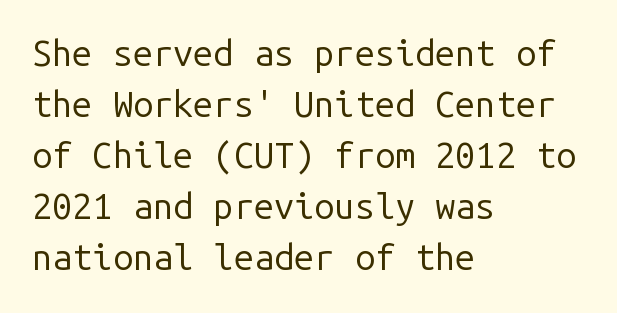
{"serif": "no", "italic": "no", "bold": "no", "weight": "regular", "width": "normal", "stroke_contrast": "low", "x_height": "medium", "monospaced": "yes", "underline": "no", "align": "left", "line_spacing": "normal", "line_spacing_ratio": 1.42, "letter_spacing": "normal", "letter_spacing_em": 0.0, "glyph_px": 36}
